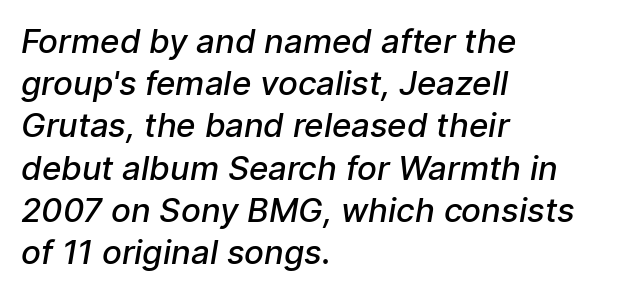
{"serif": "no", "bold": "semi", "weight": "semibold", "width": "normal", "stroke_contrast": "low", "x_height": "medium", "monospaced": "no", "underline": "no", "align": "left", "line_spacing": "normal", "line_spacing_ratio": 1.28, "letter_spacing": "normal", "letter_spacing_em": 0.0, "glyph_px": 33}
